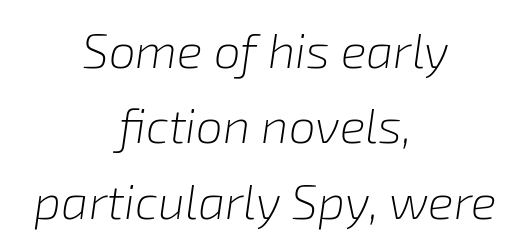
This block has exactly the height ordinary leading produces. Tall strokes in this sample are angled rather than plumb. Only glyphs here, with clear space below each row. A student would call this center alignment; a typographer would say set centered.
